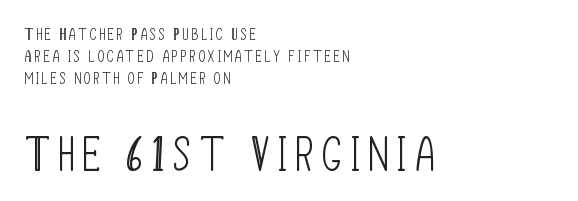
{"serif": "no", "italic": "no", "bold": "no", "weight": "light", "width": "condensed", "stroke_contrast": "low", "x_height": "large", "monospaced": "no", "underline": "no", "align": "left", "line_spacing": "normal", "line_spacing_ratio": 1.36, "larger_block": "second", "size_ratio": 2.94, "glyph_px": 47}
